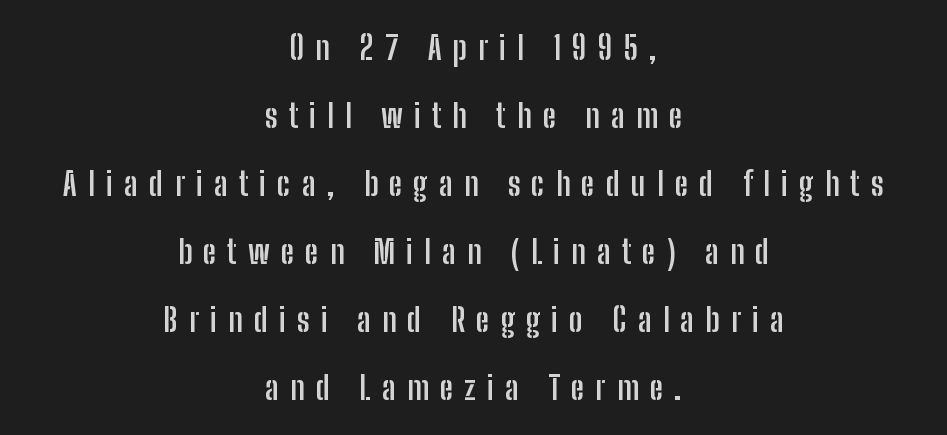
{"serif": "no", "italic": "no", "bold": "yes", "weight": "semibold", "width": "condensed", "stroke_contrast": "low", "x_height": "medium", "monospaced": "no", "underline": "no", "align": "center", "line_spacing": "loose", "line_spacing_ratio": 2.06, "letter_spacing": "wide", "letter_spacing_em": 0.34, "glyph_px": 33}
